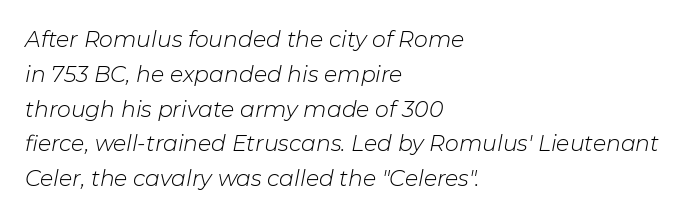
The image shows 22 px text type, italic (leaning right); set left-aligned, normal line spacing (1.58x), normal letter spacing, not underlined.
